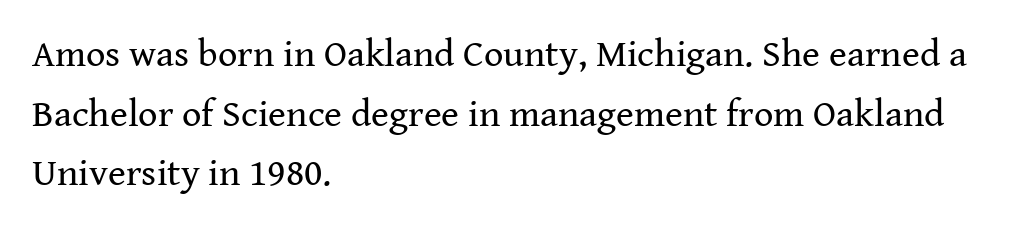
The image shows 38 px regular-weight serif type, upright; set left-aligned, normal line spacing (1.57x), normal letter spacing, not underlined; medium stroke contrast and a medium x-height.
